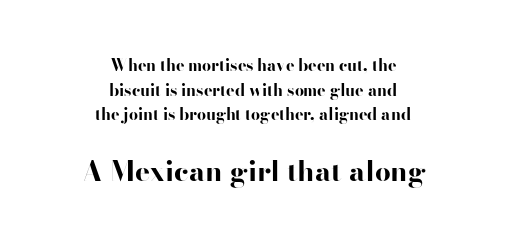
The glyphs in this specimen are sans serif. Horizontal alignment here is central, giving a formal, balanced look. Bold? Absolutely — the strokes are thick and heavy. Here the designer chose a conventional face with non-uniform glyph widths.
